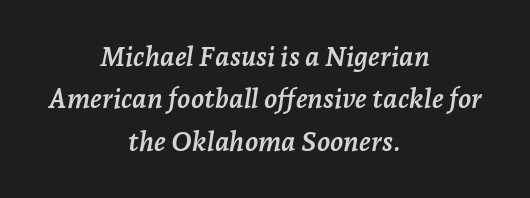
The foot of each line stays bare and open. Slant detected: the letters are inclined. Heft: maximum for text — a bold. Look at the tracking — it's just the regular setting, nothing added. Alignment: centered. Compared with typical paragraphs, the rows here are spaced about the same.
